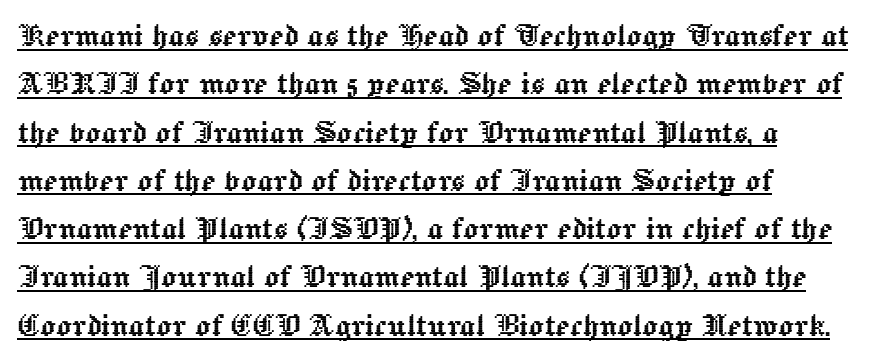
{"italic": "no", "width": "normal", "x_height": "medium", "monospaced": "no", "underline": "yes", "align": "left", "line_spacing": "normal", "line_spacing_ratio": 1.27, "letter_spacing": "normal", "letter_spacing_em": 0.0, "glyph_px": 38}
